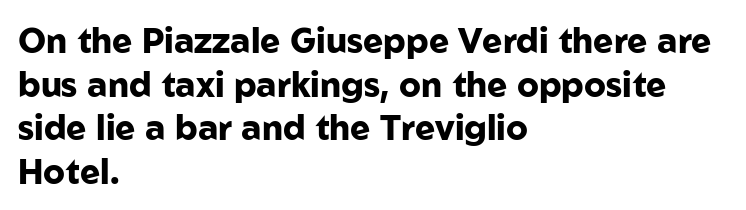
The image shows 34 px heavy sans-serif type, upright; set left-aligned, normal line spacing (1.28x), normal letter spacing, not underlined; low stroke contrast and a medium x-height.
